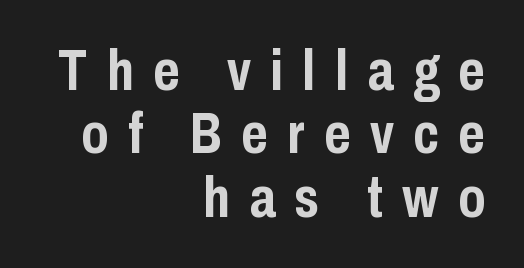
The image shows 57 px semibold, condensed sans-serif type, upright; set right-aligned, tight line spacing (1.11x), unusually wide letter spacing (+0.34 em), not underlined; low stroke contrast and a medium x-height.
